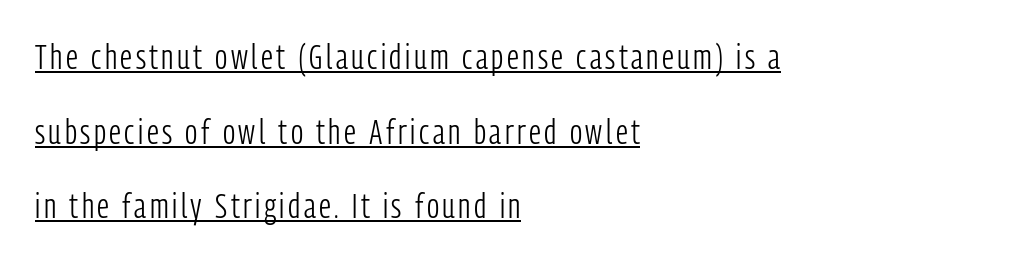
Q: Is the text bold? A: No.
Q: Is the text italic (slanted)? A: No, it is upright.
Q: Is the typeface a serif or a sans-serif typeface? A: Sans-serif.
Q: Is the text underlined? A: Yes.
Q: How is the paragraph aligned? A: Left-aligned.
Q: Is the spacing between lines tight, normal or loose? A: Loose.
Q: Width (condensed, normal, or wide)? A: Condensed.
Q: Stroke contrast? A: Low.
Q: x-height? A: Medium.
Q: Monospaced? A: No.
